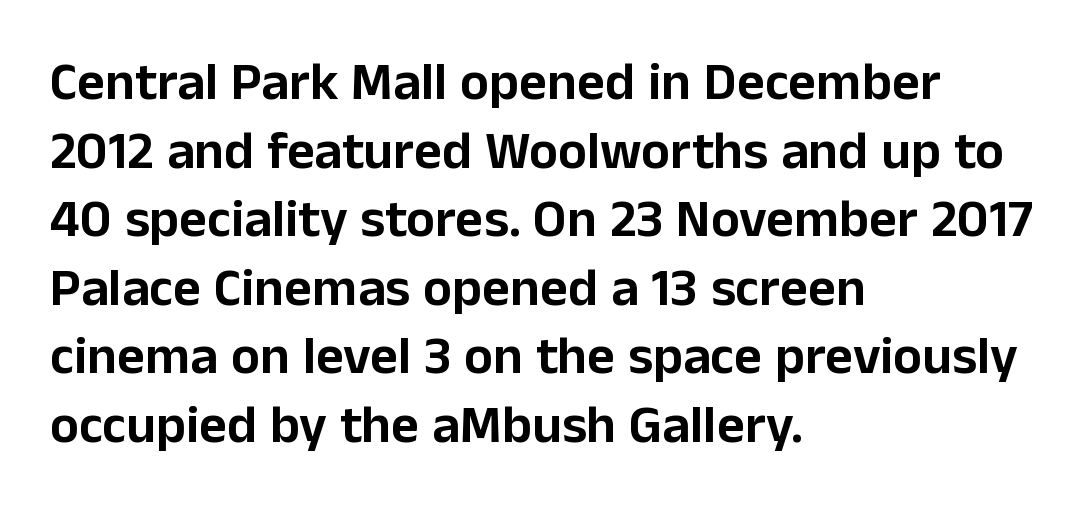
{"serif": "no", "italic": "no", "width": "normal", "stroke_contrast": "low", "x_height": "medium", "monospaced": "no", "underline": "no", "align": "left", "line_spacing": "normal", "line_spacing_ratio": 1.27, "letter_spacing": "normal", "letter_spacing_em": 0.0, "glyph_px": 54}
